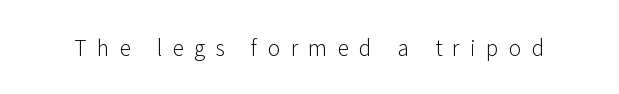
The image shows 21 px text type, upright; set unusually wide letter spacing (+0.5 em), not underlined.
